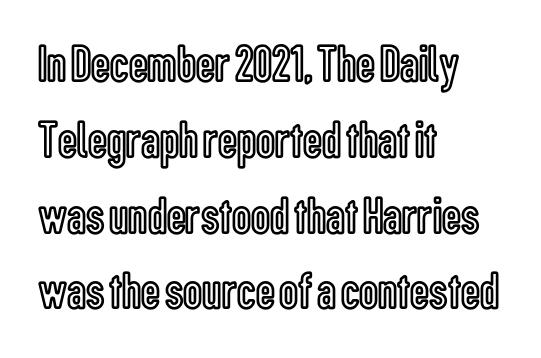
Q: Is the text italic (slanted)? A: No, it is upright.
Q: Is the text underlined? A: No.
Q: How is the paragraph aligned? A: Left-aligned.
Q: Is the spacing between letters normal or unusually wide? A: Normal.
Q: Is the spacing between lines tight, normal or loose? A: Normal.
Q: Width (condensed, normal, or wide)? A: Condensed.
Q: x-height? A: Medium.
Q: Monospaced? A: No.
